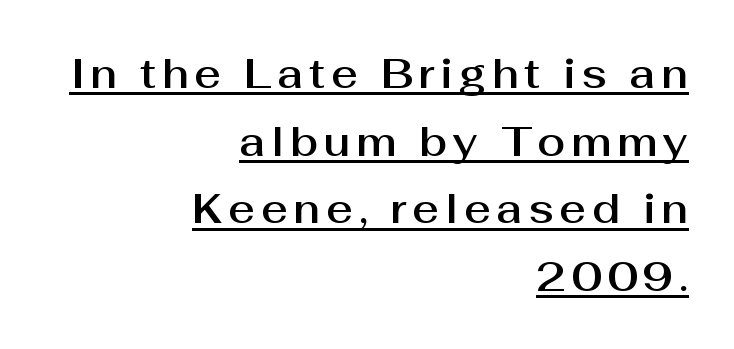
Q: Is the text italic (slanted)? A: No, it is upright.
Q: Is the typeface a serif or a sans-serif typeface? A: Sans-serif.
Q: Is the text underlined? A: Yes.
Q: How is the paragraph aligned? A: Right-aligned.
Q: Is the spacing between lines tight, normal or loose? A: Normal.
Q: Width (condensed, normal, or wide)? A: Normal.
Q: Stroke contrast? A: Medium.
Q: x-height? A: Medium.
Q: Monospaced? A: No.
